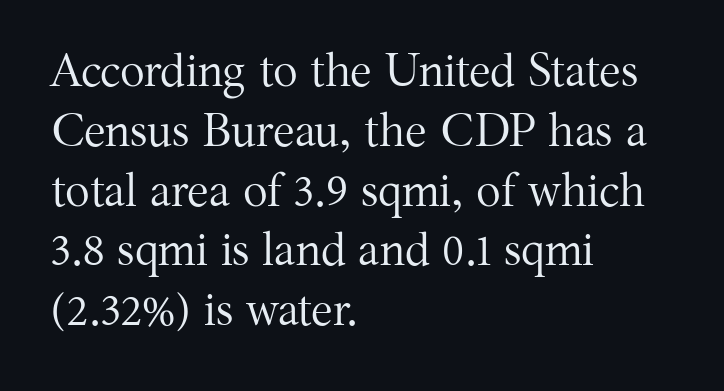
The image shows 46 px regular-weight serif type, upright; set left-aligned, normal line spacing (1.3x), normal letter spacing, not underlined; medium stroke contrast and a medium x-height.
